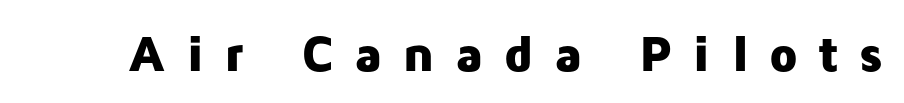
Varying glyph widths throughout — classic text-font behaviour. A clean baseline with only descenders dipping below it. Students, this is bold: see how much ink each stroke carries. This sample uses a sans-serif face. Words appear elongated and porous because spacing is wide. A roman cut, with each character standing at attention.
